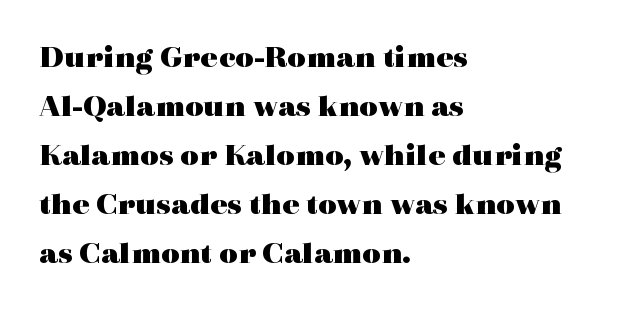
The horizontal fit of the characters is conventional and even. Do the characters align in a grid? No, the font is proportional. How heavy is the stroke? Heavy — this is a bold. Underlining? Definitely not there.
